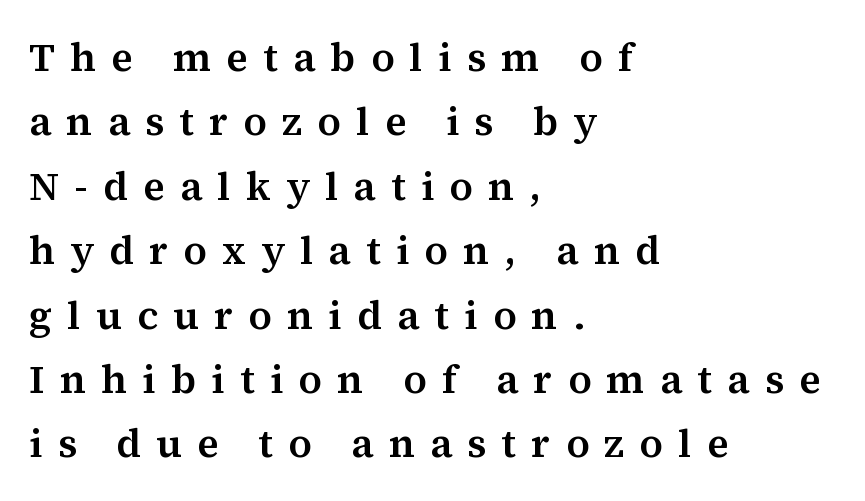
Q: Is the text italic (slanted)? A: No, it is upright.
Q: Is the typeface a serif or a sans-serif typeface? A: Serif.
Q: Is the text underlined? A: No.
Q: How is the paragraph aligned? A: Left-aligned.
Q: Is the spacing between letters normal or unusually wide? A: Unusually wide.
Q: Is the spacing between lines tight, normal or loose? A: Normal.
Q: Width (condensed, normal, or wide)? A: Normal.
Q: Stroke contrast? A: Medium.
Q: x-height? A: Medium.
Q: Monospaced? A: No.
